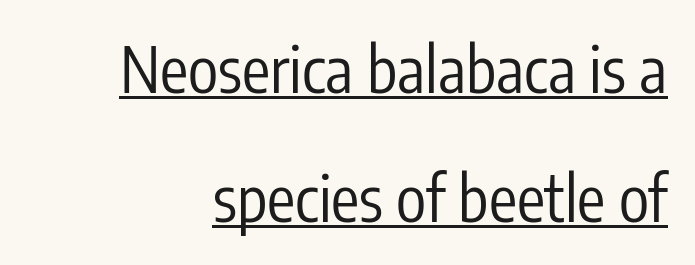
The image shows 63 px regular-weight, condensed sans-serif type, upright; set loose line spacing (2.05x), normal letter spacing, underlined; low stroke contrast and a medium x-height.
